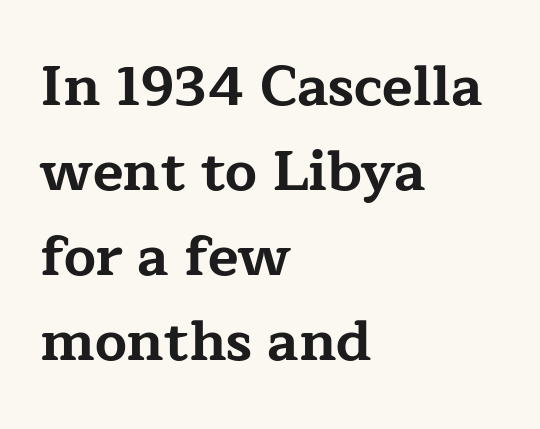
The rendering anchors every line to the left-hand side. Think of a printed novel: that variable character pitch is what you see here. A serif font was chosen for this passage. Inter-character spacing is left at the font's built-in metrics. The leading is moderate, giving the passage an even texture. The words here are not underlined.
